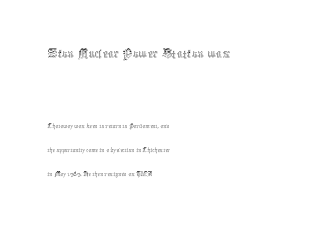
The image shows 30 px thin, condensed type, upright; set left-aligned, line spacing 1.72x, normal letter spacing, not underlined; the first (top) block is 2.14x larger; a medium x-height.
